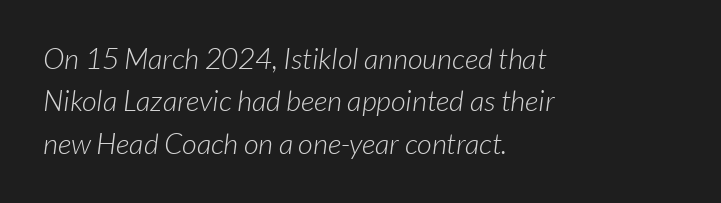
The image shows 29 px light sans-serif type; set left-aligned, normal line spacing (1.46x), normal letter spacing, not underlined; low stroke contrast and a medium x-height.
